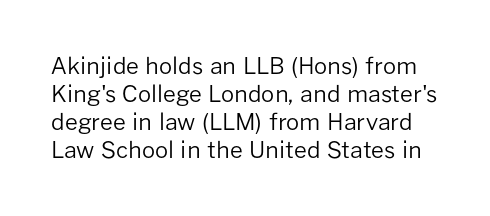
Q: Is the text bold? A: No.
Q: Is the text italic (slanted)? A: No, it is upright.
Q: Is the text underlined? A: No.
Q: Is the spacing between letters normal or unusually wide? A: Normal.
